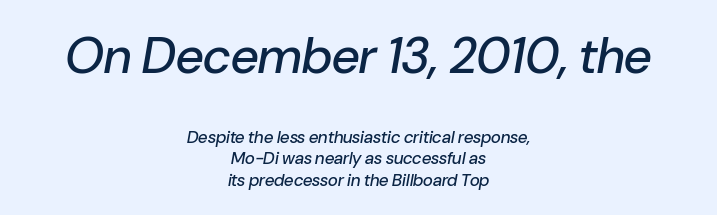
{"italic": "yes", "lean": "right", "slant_degrees": 10, "width": "normal", "stroke_contrast": "low", "x_height": "medium", "monospaced": "no", "underline": "no", "align": "center", "line_spacing": "normal", "line_spacing_ratio": 1.26, "letter_spacing": "normal", "letter_spacing_em": 0.0, "larger_block": "first", "size_ratio": 2.94, "glyph_px": 50}
